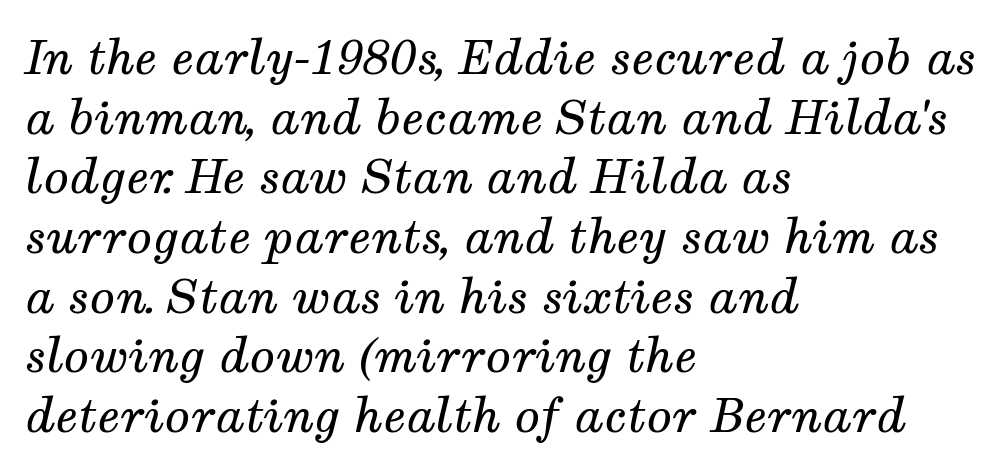
A clean baseline with only descenders dipping below it. The letters are slanted; this is an italic face. The letters carry serifs — small finishing strokes at the ends of their stems. Where is the straight margin? On the left.
